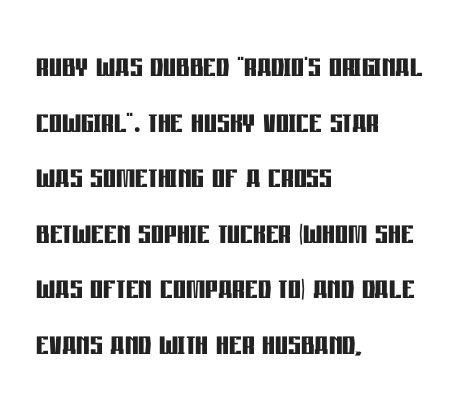
The image shows 40 px semibold, condensed sans-serif type, upright; set left-aligned, normal line spacing (1.39x), normal letter spacing, not underlined; low stroke contrast and a large x-height.
